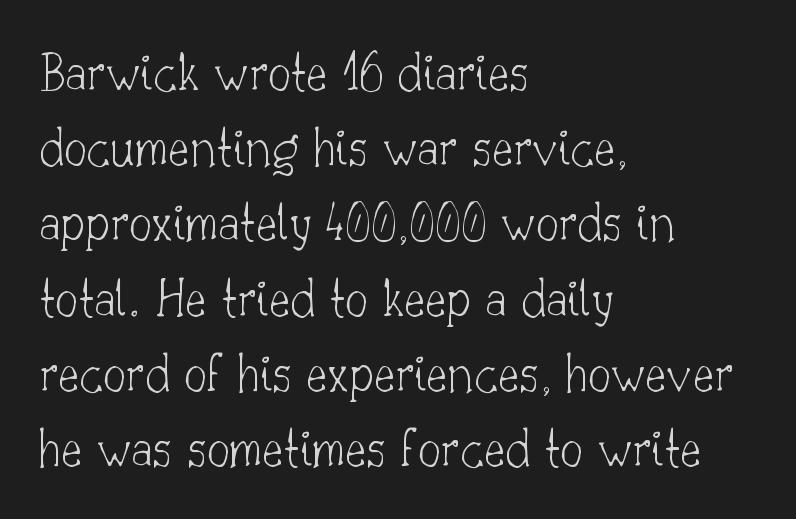
The block of text has a typical density, with ordinary space between rows. Does the copy run flush right? No — it runs flush left. The weight would be labelled regular, book, light, or lighter still. Yep, those are serifs on the letters.
